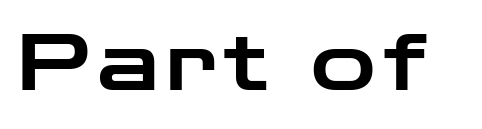
The image shows 78 px wide sans-serif type, upright; set not underlined; low stroke contrast and a medium x-height.
